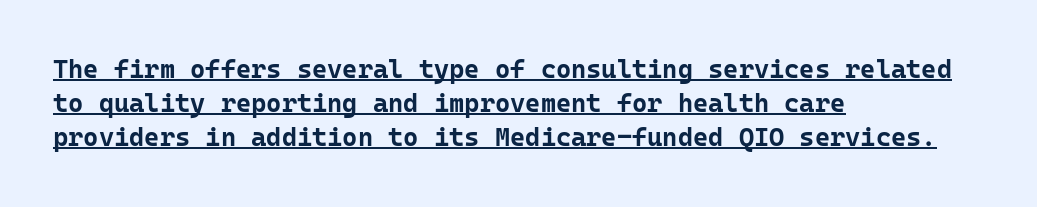
The image shows 26 px bold type, upright; set left-aligned, normal line spacing (1.31x), normal letter spacing, underlined.
